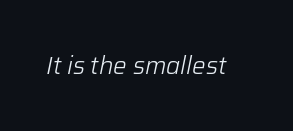
{"italic": "yes", "lean": "right", "slant_degrees": 12, "bold": "no", "underline": "no", "letter_spacing": "normal", "letter_spacing_em": 0.0, "glyph_px": 24}
